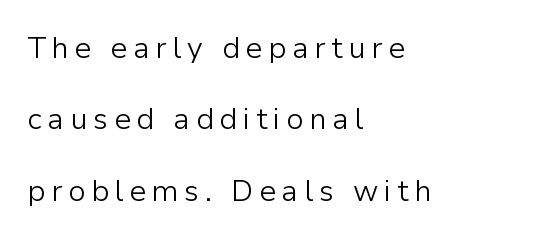
What kind of face is this? One without serifs — a sans. Clear beneath every line of the passage. The font is comparable to plain body text, perhaps lighter. Vertical strokes here are truly vertical. The lines are spread far apart with generous leading.
